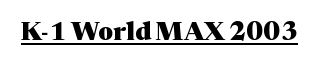
The image shows 25 px bold type, upright; set normal letter spacing, underlined.
